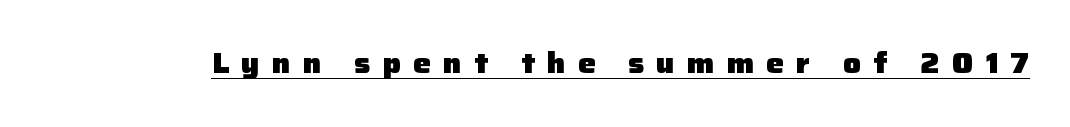
{"serif": "no", "italic": "no", "bold": "yes", "weight": "heavy", "width": "normal", "stroke_contrast": "low", "x_height": "medium", "monospaced": "no", "underline": "yes", "letter_spacing": "wide", "letter_spacing_em": 0.43, "glyph_px": 28}
